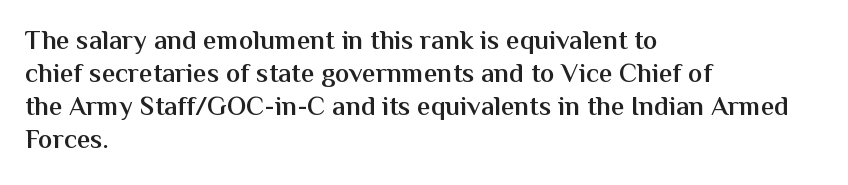
Q: Is the text bold? A: Semi-bold.
Q: Is the text italic (slanted)? A: No, it is upright.
Q: Is the text underlined? A: No.
Q: How is the paragraph aligned? A: Left-aligned.
Q: Is the spacing between letters normal or unusually wide? A: Normal.
